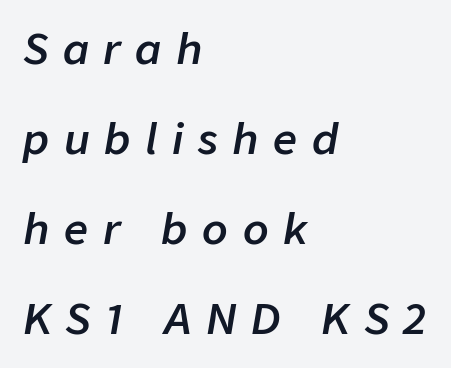
{"italic": "yes", "lean": "right", "slant_degrees": 9, "bold": "semi", "weight": "semibold", "width": "normal", "stroke_contrast": "low", "x_height": "medium", "monospaced": "no", "underline": "no", "align": "left", "line_spacing": "loose", "line_spacing_ratio": 2.14, "letter_spacing": "wide", "letter_spacing_em": 0.35, "glyph_px": 42}
